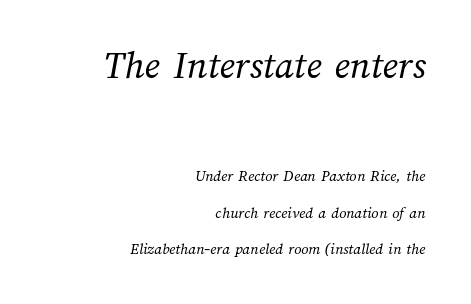
The image shows 40 px regular-weight type; set right-aligned, loose line spacing (2.26x), normal letter spacing, not underlined; the first (top) block is 2.5x larger; medium stroke contrast and a medium x-height.
